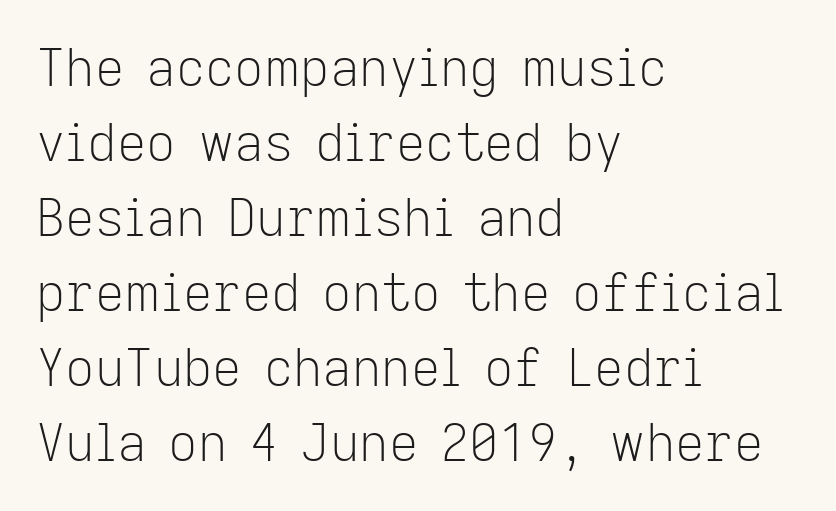
{"serif": "no", "italic": "no", "bold": "no", "weight": "light", "width": "normal", "stroke_contrast": "low", "x_height": "medium", "monospaced": "no", "underline": "no", "align": "left", "line_spacing": "normal", "line_spacing_ratio": 1.47, "letter_spacing": "normal", "letter_spacing_em": 0.0, "glyph_px": 51}
